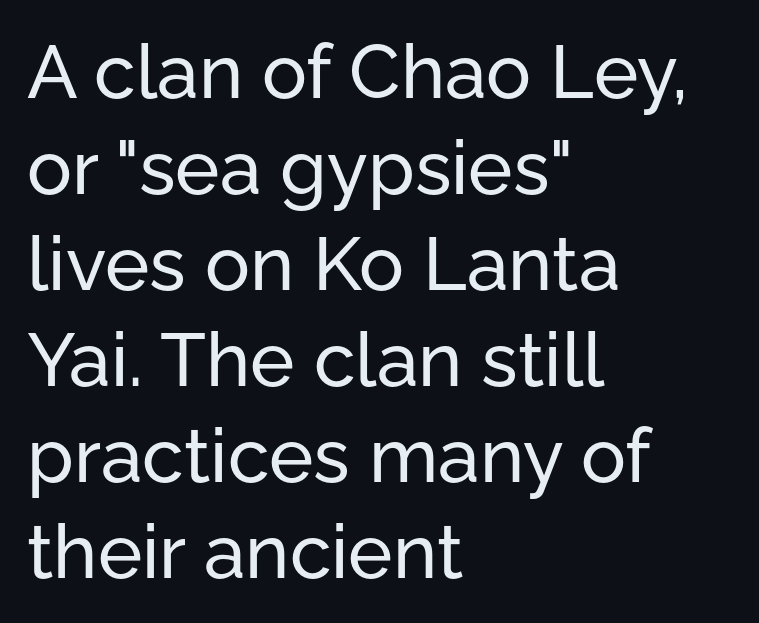
{"serif": "no", "italic": "no", "width": "normal", "stroke_contrast": "low", "x_height": "medium", "monospaced": "no", "underline": "no", "align": "left", "line_spacing": "normal", "line_spacing_ratio": 1.28, "letter_spacing": "normal", "letter_spacing_em": 0.0, "glyph_px": 75}
